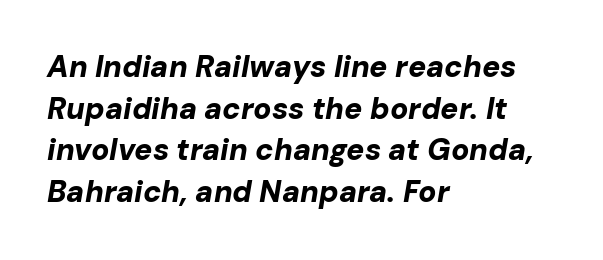
Q: Is the text bold? A: Yes.
Q: Is the text italic (slanted)? A: Yes, it leans right by about 10 degrees.
Q: Is the text underlined? A: No.
Q: How is the paragraph aligned? A: Left-aligned.
Q: Is the spacing between letters normal or unusually wide? A: Normal.
Q: Is the spacing between lines tight, normal or loose? A: Normal.
Q: Width (condensed, normal, or wide)? A: Normal.
Q: Stroke contrast? A: Low.
Q: x-height? A: Medium.
Q: Monospaced? A: No.
